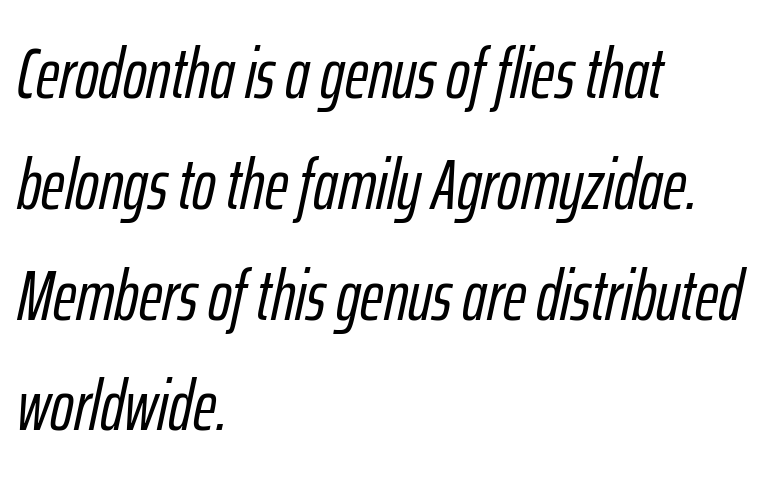
Q: Is the text italic (slanted)? A: Yes, it leans right by about 12 degrees.
Q: Is the text underlined? A: No.
Q: How is the paragraph aligned? A: Left-aligned.
Q: Is the spacing between letters normal or unusually wide? A: Normal.
Q: Is the spacing between lines tight, normal or loose? A: Normal.
Q: Width (condensed, normal, or wide)? A: Condensed.
Q: Stroke contrast? A: Low.
Q: x-height? A: Medium.
Q: Monospaced? A: No.
